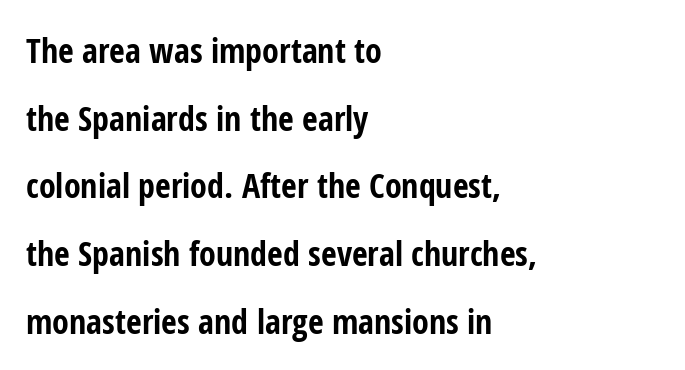
The image shows 34 px bold, condensed sans-serif type, upright; set left-aligned, loose line spacing (1.99x), normal letter spacing, not underlined; low stroke contrast and a medium x-height.
